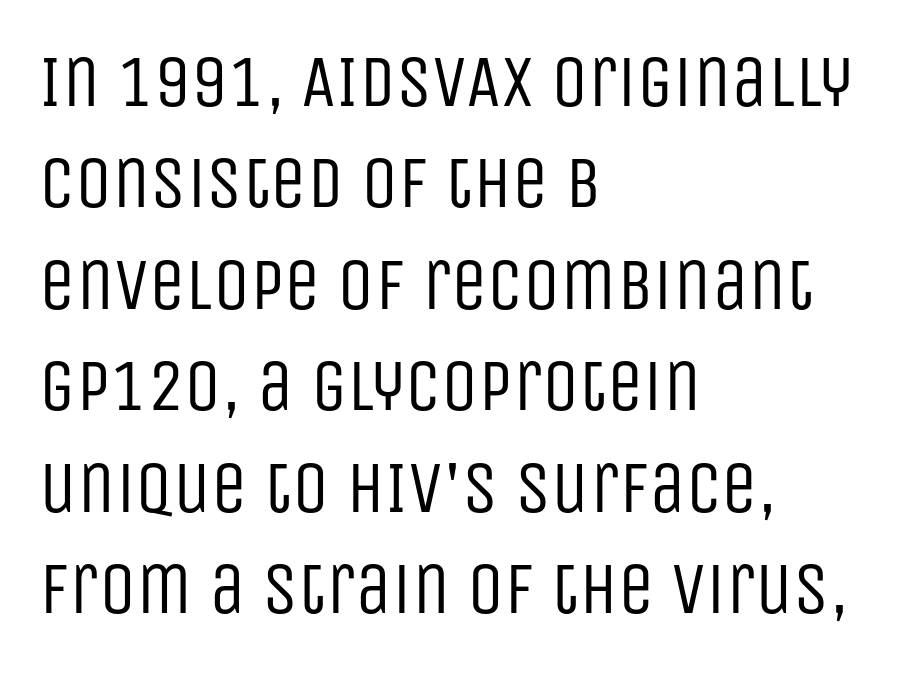
Q: Is the text bold? A: No.
Q: Is the text italic (slanted)? A: No, it is upright.
Q: Is the typeface a serif or a sans-serif typeface? A: Sans-serif.
Q: Is the text underlined? A: No.
Q: How is the paragraph aligned? A: Left-aligned.
Q: Is the spacing between letters normal or unusually wide? A: Normal.
Q: Is the spacing between lines tight, normal or loose? A: Normal.
Q: Width (condensed, normal, or wide)? A: Condensed.
Q: Stroke contrast? A: Low.
Q: x-height? A: Large.
Q: Monospaced? A: No.
